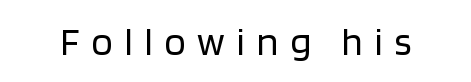
The image shows 39 px regular-weight sans-serif type, upright; set unusually wide letter spacing (+0.3 em), not underlined; low stroke contrast and a large x-height.
